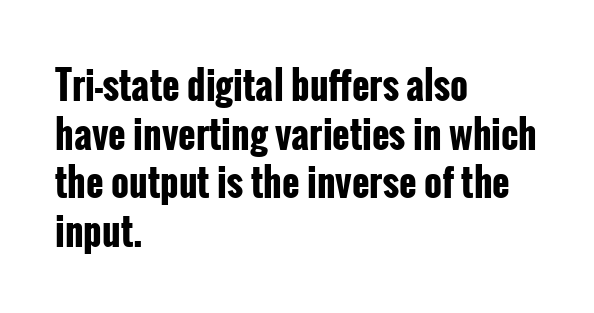
The image shows 38 px bold, condensed sans-serif type, upright; set left-aligned, normal line spacing (1.28x), normal letter spacing, not underlined; low stroke contrast and a medium x-height.
